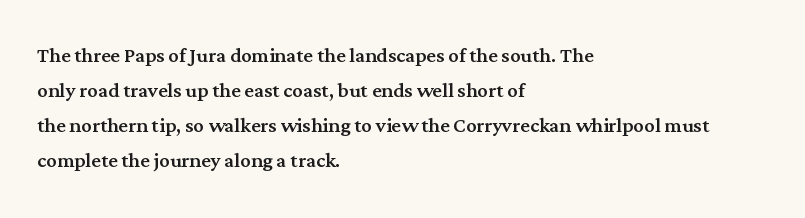
Q: Is the text italic (slanted)? A: No, it is upright.
Q: Is the text underlined? A: No.
Q: How is the paragraph aligned? A: Left-aligned.
Q: Is the spacing between letters normal or unusually wide? A: Normal.
Q: Is the spacing between lines tight, normal or loose? A: Normal.
